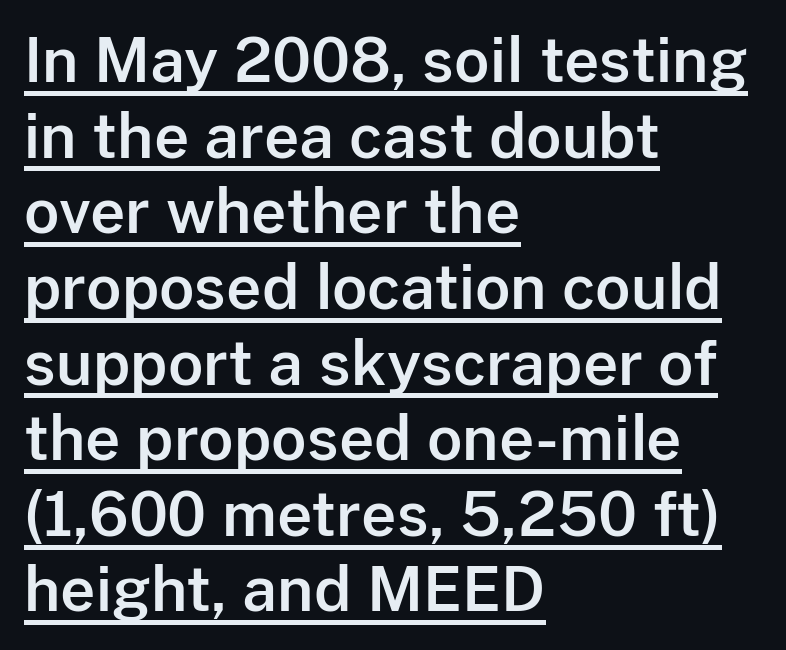
{"serif": "no", "italic": "no", "width": "normal", "stroke_contrast": "low", "x_height": "medium", "monospaced": "no", "underline": "yes", "align": "left", "line_spacing_ratio": 1.24, "letter_spacing": "normal", "letter_spacing_em": 0.0, "glyph_px": 61}
